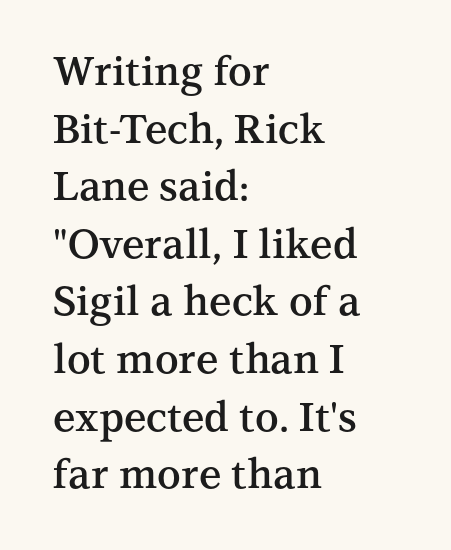
{"serif": "yes", "italic": "no", "bold": "semi", "weight": "semibold", "width": "normal", "stroke_contrast": "medium", "x_height": "medium", "monospaced": "no", "underline": "no", "align": "left", "line_spacing": "normal", "line_spacing_ratio": 1.44, "letter_spacing": "normal", "letter_spacing_em": 0.0, "glyph_px": 40}
